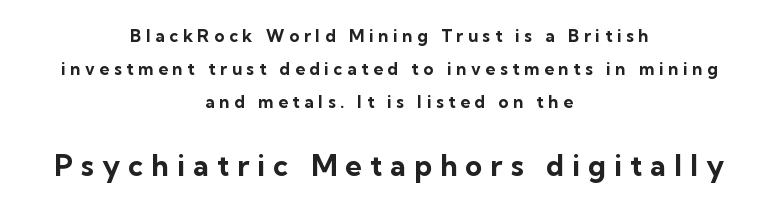
{"serif": "no", "italic": "no", "bold": "yes", "weight": "bold", "width": "normal", "stroke_contrast": "low", "x_height": "medium", "monospaced": "no", "underline": "no", "align": "center", "line_spacing": "loose", "line_spacing_ratio": 1.94, "letter_spacing": "wide", "letter_spacing_em": 0.28, "larger_block": "second", "size_ratio": 1.71, "glyph_px": 29}
